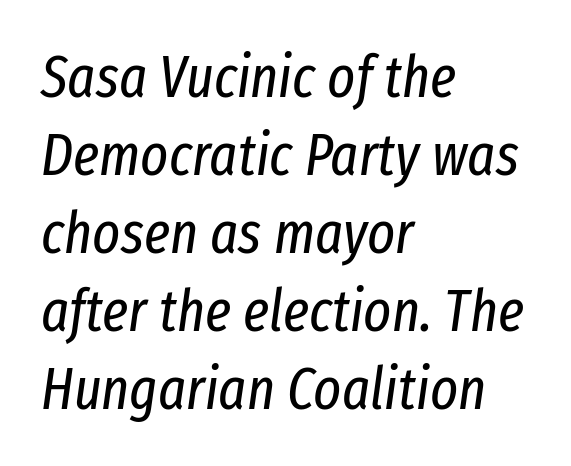
{"italic": "yes", "lean": "right", "slant_degrees": 8, "bold": "no", "weight": "regular", "width": "condensed", "stroke_contrast": "low", "x_height": "medium", "monospaced": "no", "underline": "no", "align": "left", "line_spacing": "normal", "line_spacing_ratio": 1.32, "letter_spacing": "normal", "letter_spacing_em": 0.0, "glyph_px": 59}
